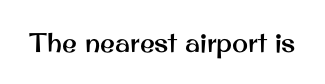
This rendering leaves character spacing at its baseline value. Has an underline been added? It has not. No italicization has been applied; the sample stays upright.
